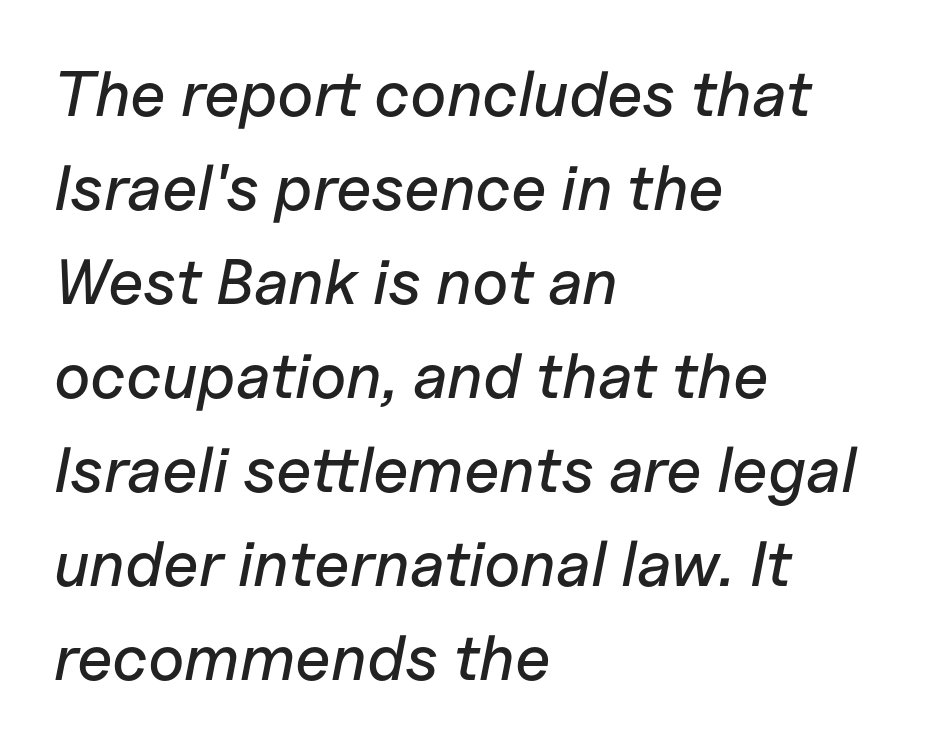
Observe the ordinary spacing: letters are neighbours, not strangers. The face used here is proportionally spaced, like ordinary book or web type. Rule under the text: the space is simply empty. Caption: multi-line text, flush left, ragged right.
